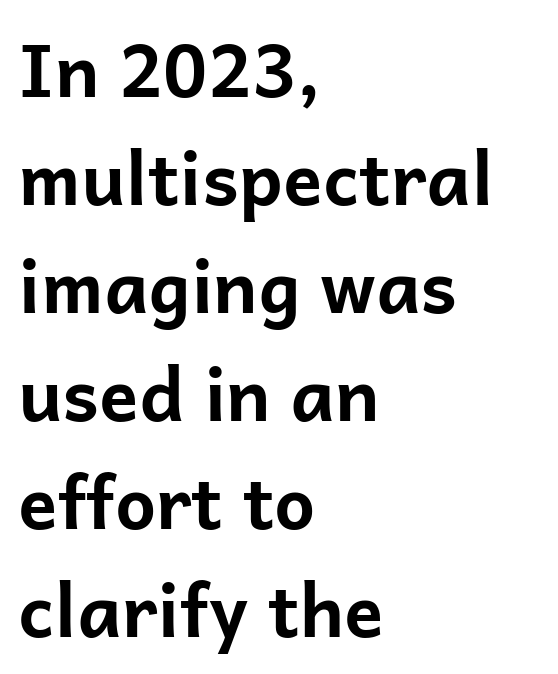
Q: Is the text bold? A: Yes.
Q: Is the text italic (slanted)? A: No, it is upright.
Q: Is the typeface a serif or a sans-serif typeface? A: Sans-serif.
Q: Is the text underlined? A: No.
Q: How is the paragraph aligned? A: Left-aligned.
Q: Is the spacing between letters normal or unusually wide? A: Normal.
Q: Is the spacing between lines tight, normal or loose? A: Normal.
Q: Width (condensed, normal, or wide)? A: Normal.
Q: Stroke contrast? A: Low.
Q: x-height? A: Medium.
Q: Monospaced? A: No.
